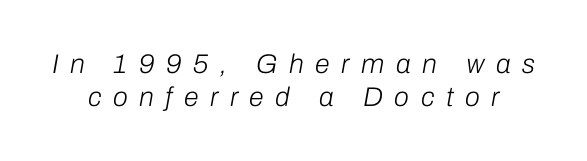
Q: Is the text bold? A: No.
Q: Is the text italic (slanted)? A: Yes, it leans right by about 10 degrees.
Q: Is the text underlined? A: No.
Q: Is the spacing between letters normal or unusually wide? A: Unusually wide.
